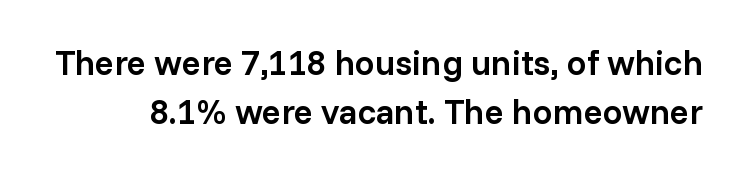
Q: Is the text bold? A: Semi-bold.
Q: Is the text italic (slanted)? A: No, it is upright.
Q: Is the typeface a serif or a sans-serif typeface? A: Sans-serif.
Q: Is the text underlined? A: No.
Q: Is the spacing between letters normal or unusually wide? A: Normal.
Q: Is the spacing between lines tight, normal or loose? A: Normal.
Q: Width (condensed, normal, or wide)? A: Normal.
Q: Stroke contrast? A: Low.
Q: x-height? A: Medium.
Q: Monospaced? A: No.
